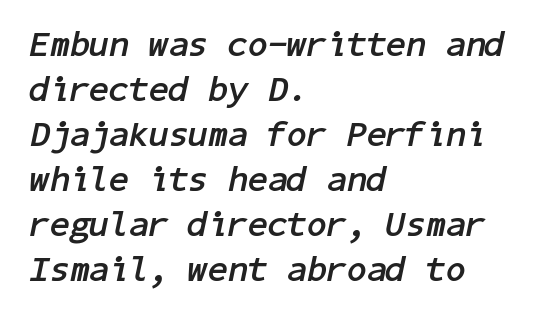
Typographic density is high because the face is bold. Teacher's note: observe the even left margin — that is flush-left alignment. Spacing between characters is what you'd get straight out of the box. The letters are slanted; this is an italic face. The passage shown stacks its lines at a standard gap. This rendering features lettering with no underline.
